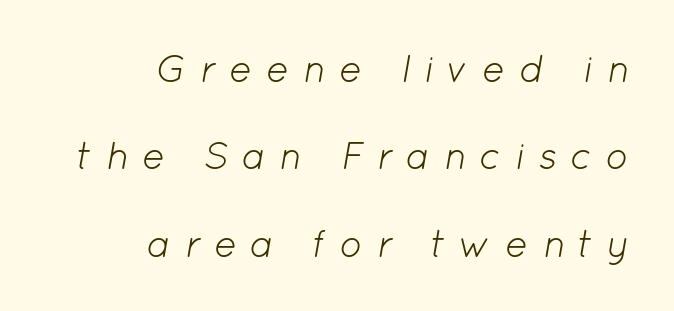
{"italic": "yes", "lean": "right", "slant_degrees": 12, "bold": "no", "weight": "light", "width": "normal", "stroke_contrast": "low", "x_height": "medium", "monospaced": "no", "underline": "no", "align": "right", "line_spacing": "loose", "line_spacing_ratio": 2.3, "letter_spacing": "wide", "letter_spacing_em": 0.35, "glyph_px": 38}
